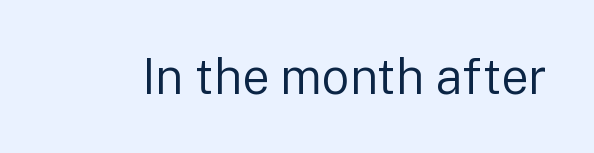
Each letter keeps its own natural width here, so spacing adapts to shape. The letters stand straight up with perfectly vertical stems. Heaviness? Minimal to ordinary, like unemphasized prose. The area under the type is left untouched. A typesetter would label this face a sans.
